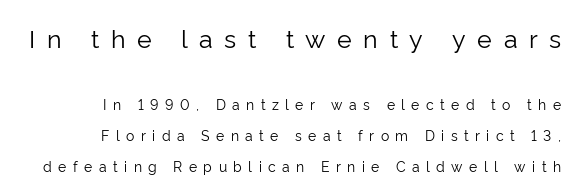
{"italic": "no", "bold": "no", "underline": "no", "align": "right", "line_spacing": "loose", "line_spacing_ratio": 2.2, "letter_spacing": "wide", "letter_spacing_em": 0.46, "larger_block": "first", "size_ratio": 1.79, "glyph_px": 25}
